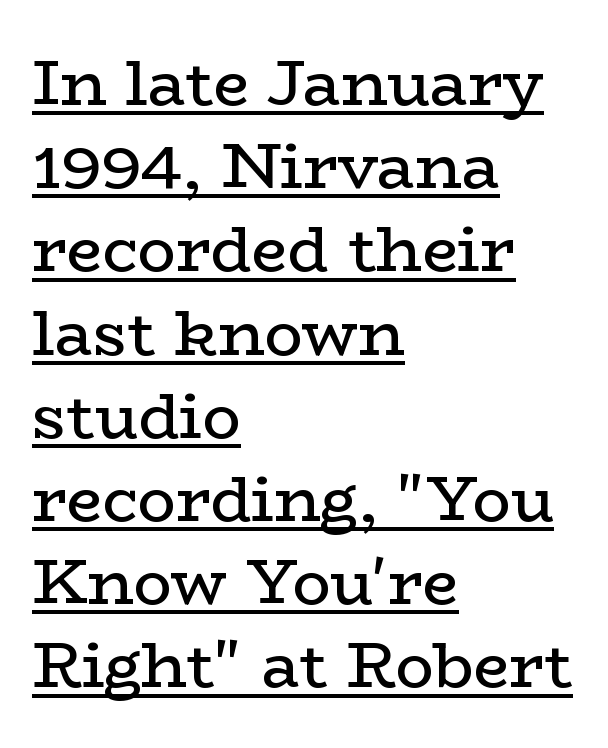
{"serif": "yes", "italic": "no", "bold": "no", "weight": "regular", "width": "wide", "stroke_contrast": "low", "x_height": "medium", "monospaced": "no", "underline": "yes", "align": "left", "line_spacing": "normal", "line_spacing_ratio": 1.3, "letter_spacing": "normal", "letter_spacing_em": 0.0, "glyph_px": 64}
